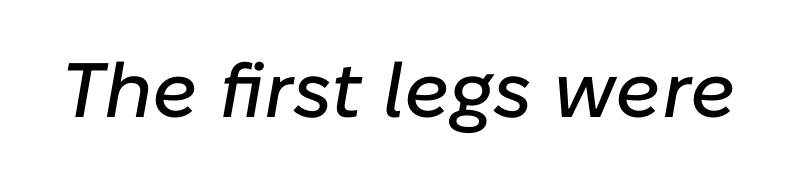
The image shows 77 px text type, italic (leaning right); set normal letter spacing, not underlined; low stroke contrast and a medium x-height.
